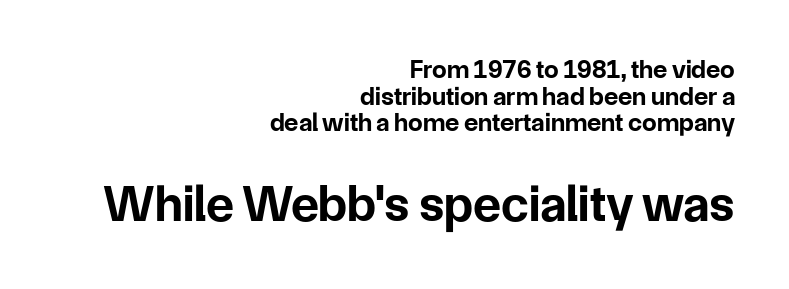
The designer gave the closing block more size than the opening block. Set as a true bold cut, around the 700 mark. Compared with typical paragraphs, the rows here are closer together. Grotesque or geometric, the face here clearly has no serifs. The rendering keeps characters at their native spacing.
